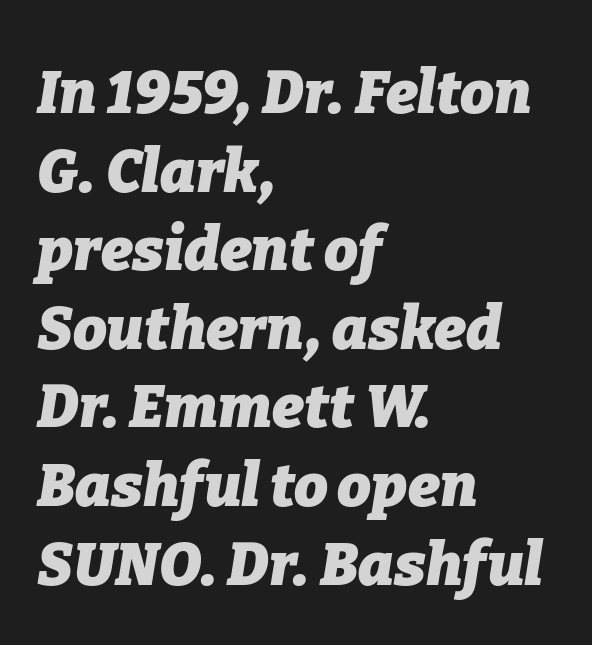
The paragraph has a hard left edge and a soft right edge. The whole block is typeset with a tilt. Do the characters align in a grid? No, the font is proportional. Each word holds together tightly as a unit, with standard inter-letter gaps. Decoration check: the copy has no underline.
